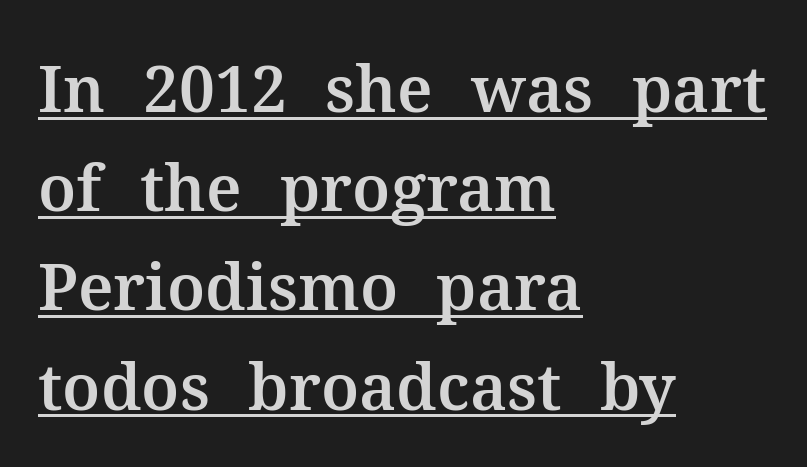
{"serif": "yes", "italic": "no", "width": "normal", "stroke_contrast": "medium", "x_height": "medium", "monospaced": "no", "underline": "yes", "align": "left", "line_spacing": "normal", "line_spacing_ratio": 1.55, "letter_spacing": "normal", "letter_spacing_em": 0.0, "glyph_px": 64}
